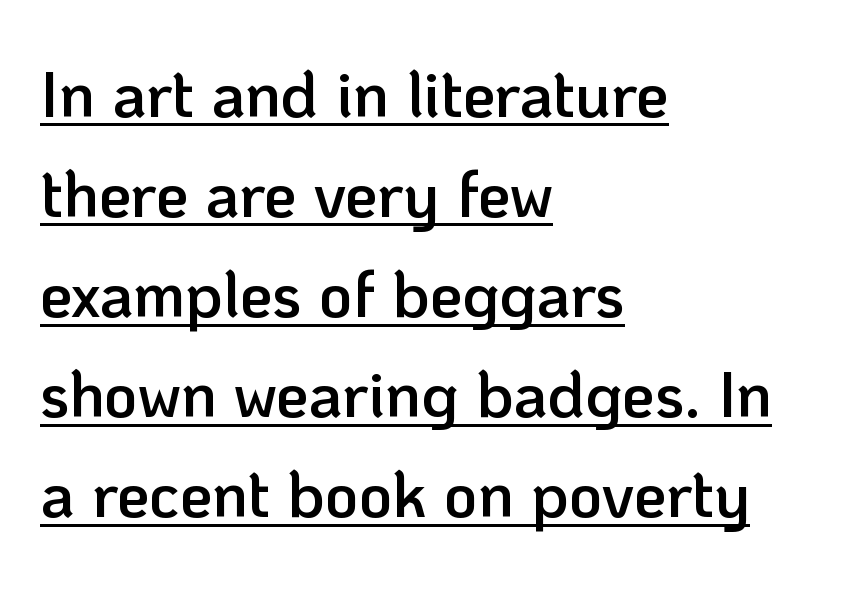
{"serif": "no", "italic": "no", "bold": "semi", "weight": "semibold", "width": "normal", "stroke_contrast": "low", "x_height": "medium", "monospaced": "no", "underline": "yes", "align": "left", "line_spacing": "normal", "line_spacing_ratio": 1.54, "letter_spacing": "normal", "letter_spacing_em": 0.0, "glyph_px": 65}
